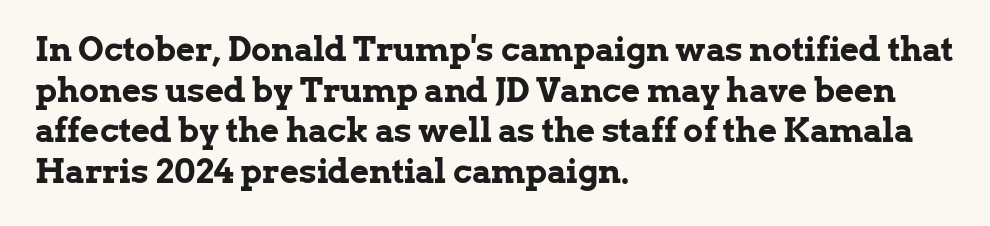
{"serif": "yes", "italic": "no", "bold": "yes", "weight": "bold", "width": "normal", "stroke_contrast": "low", "x_height": "medium", "monospaced": "no", "underline": "no", "align": "left", "line_spacing_ratio": 1.23, "letter_spacing": "normal", "letter_spacing_em": 0.0, "glyph_px": 33}
